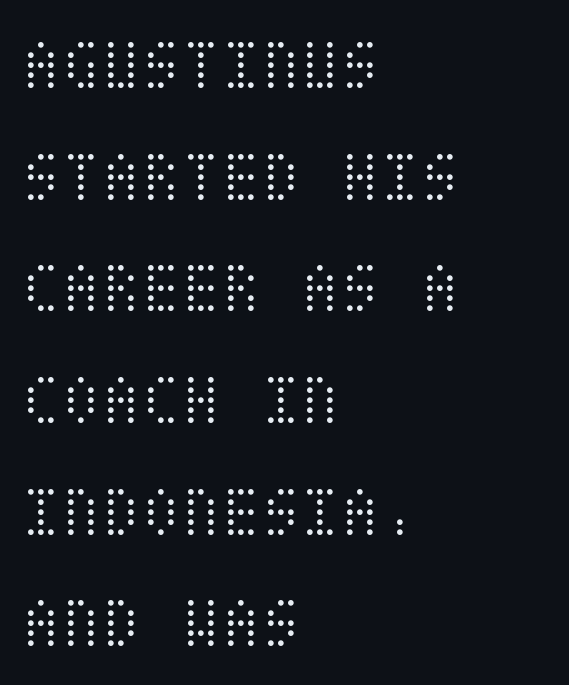
Q: Is the text bold? A: No.
Q: Is the text italic (slanted)? A: No, it is upright.
Q: Is the text underlined? A: No.
Q: How is the paragraph aligned? A: Left-aligned.
Q: Is the spacing between letters normal or unusually wide? A: Normal.
Q: Is the spacing between lines tight, normal or loose? A: Normal.
Q: Width (condensed, normal, or wide)? A: Condensed.
Q: Stroke contrast? A: Medium.
Q: x-height? A: Large.
